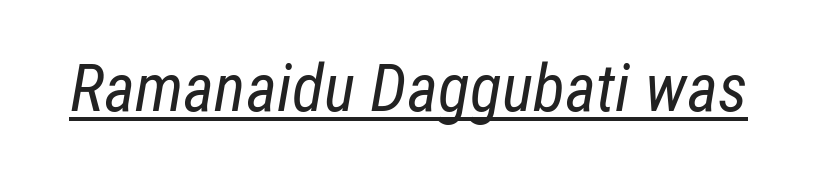
{"italic": "yes", "lean": "right", "slant_degrees": 12, "bold": "no", "weight": "regular", "width": "condensed", "stroke_contrast": "low", "x_height": "medium", "monospaced": "no", "underline": "yes", "letter_spacing": "normal", "letter_spacing_em": 0.0, "glyph_px": 66}
